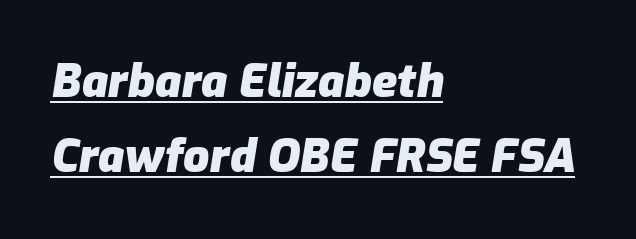
Caption: multi-line text, flush left, ragged right. The space between consecutive lines is moderate. In terms of letterspacing, this is plain default setting. In terms of posture, this sample is oblique.
